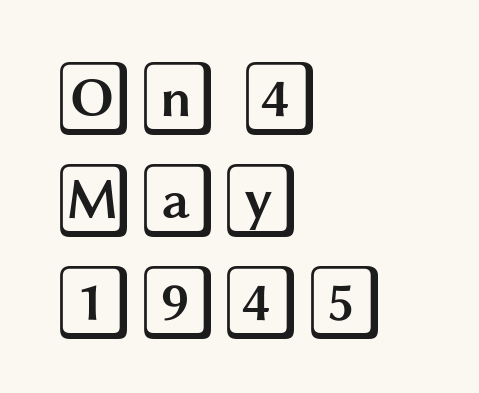
A bare baseline throughout the passage. The letters stand upright; this is a roman face. Horizontally, the lines are justified to the leading edge only. Summary of vertical rhythm: regular, with standard interline spacing. Short note: letters normally spaced.
